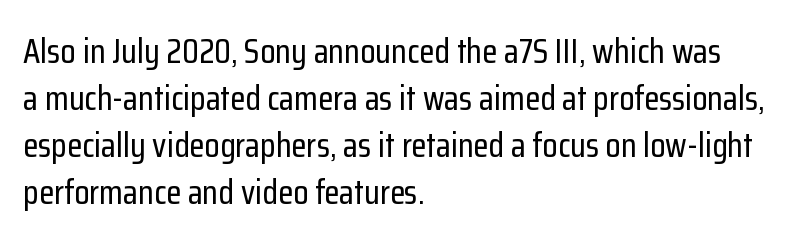
The passage shown is not underscored anywhere. Are there feet on the stems? There aren't — it's a sans. Compared with typical body copy, the letter spacing here is the same. The font's upright variant was chosen for this text.
